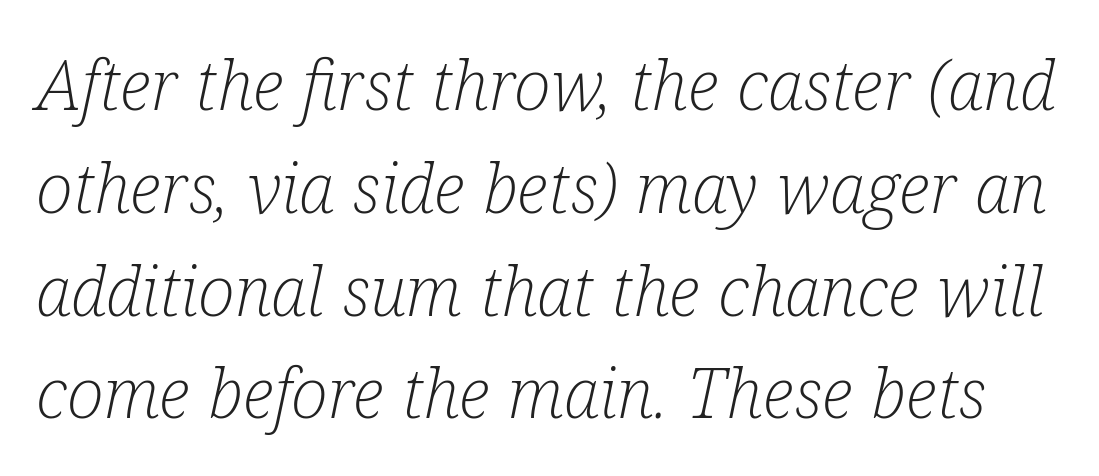
{"serif": "yes", "italic": "yes", "lean": "right", "slant_degrees": 12, "bold": "no", "weight": "light", "width": "condensed", "stroke_contrast": "low", "x_height": "medium", "monospaced": "no", "underline": "no", "line_spacing": "normal", "line_spacing_ratio": 1.49, "letter_spacing": "normal", "letter_spacing_em": 0.0, "glyph_px": 69}
